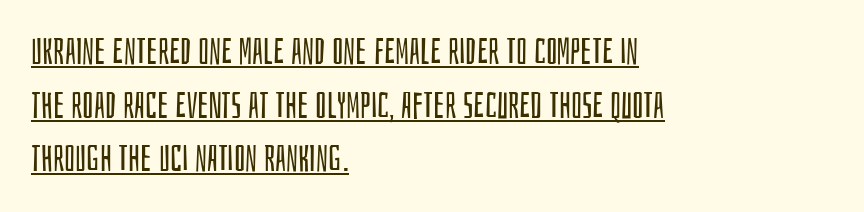
The image shows 36 px regular-weight, condensed sans-serif type, upright; set left-aligned, normal line spacing (1.49x), normal letter spacing, underlined; low stroke contrast and a large x-height.
